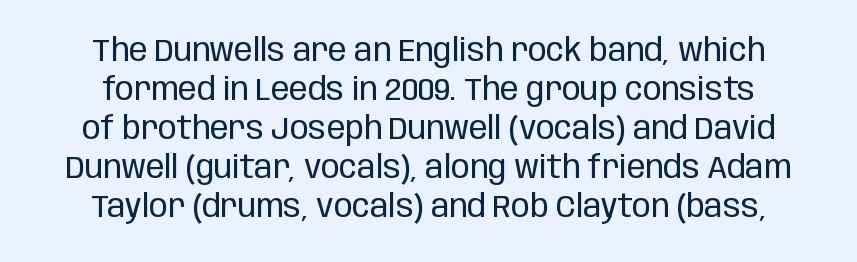
The image shows 31 px regular-weight, condensed sans-serif type, upright; set normal line spacing (1.26x), normal letter spacing, not underlined; low stroke contrast and a large x-height.
